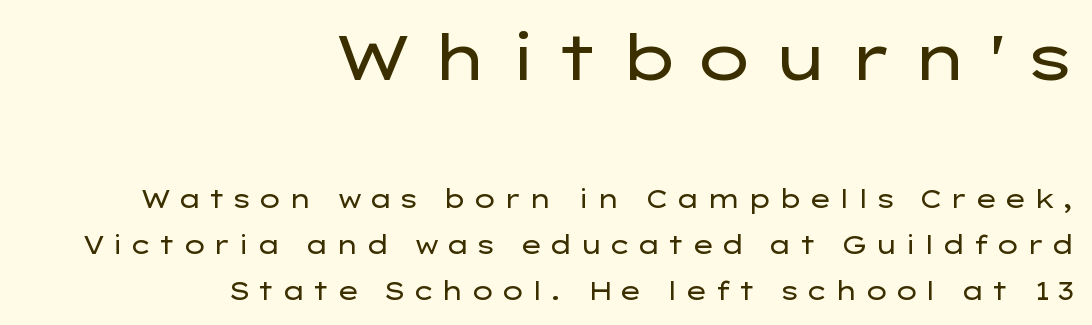
Note the varied advance widths — an 'i' is clearly narrower than an 'm'. Examine the stroke ends and you'll find no serifs. The gap between lines stays unmarked. The ragged edge is on the left, which tells us the setting is flush right. The earlier block is typeset at a bigger size than the later block. This rendering widens character spacing well past its baseline value.
